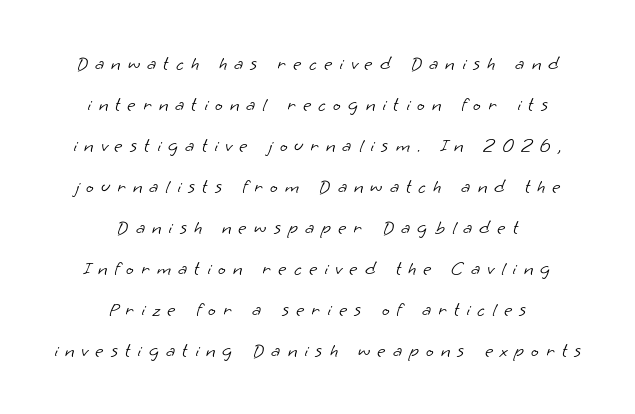
The image shows 20 px text type; set centered, loose line spacing (2.05x), unusually wide letter spacing (+0.36 em), not underlined.
